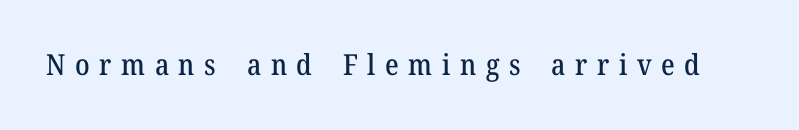
The gap between lines stays unmarked. The face used here is rendered with a markedly widened letterfit. Italic? Not at all — the glyphs are vertical. You could not count columns in this text — the font is proportionally spaced. The typeface chosen for these lines features serifs.
